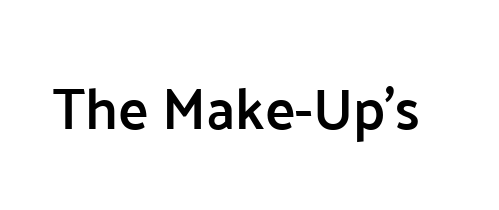
{"serif": "no", "italic": "no", "bold": "semi", "weight": "semibold", "width": "normal", "stroke_contrast": "low", "x_height": "medium", "monospaced": "no", "underline": "no", "letter_spacing": "normal", "letter_spacing_em": 0.0, "glyph_px": 57}
